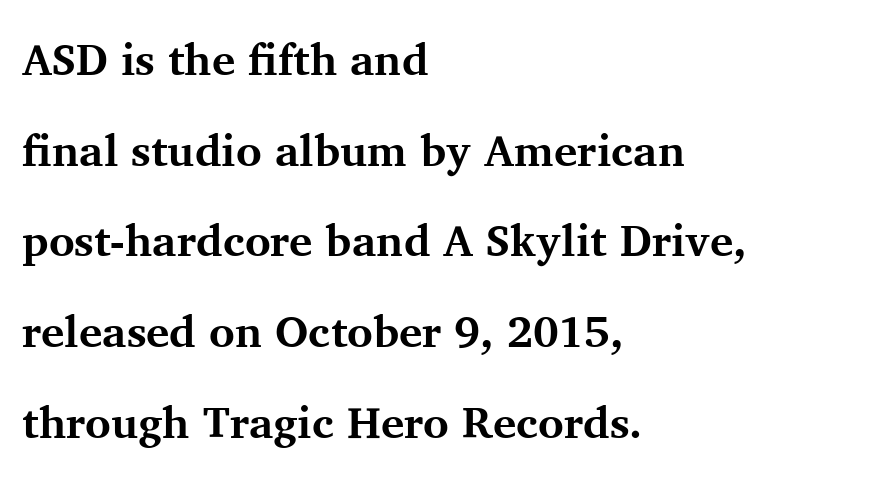
{"serif": "yes", "italic": "no", "bold": "yes", "weight": "bold", "width": "normal", "stroke_contrast": "medium", "x_height": "medium", "monospaced": "no", "underline": "no", "align": "left", "line_spacing": "loose", "line_spacing_ratio": 2.06, "letter_spacing": "normal", "letter_spacing_em": 0.0, "glyph_px": 44}
